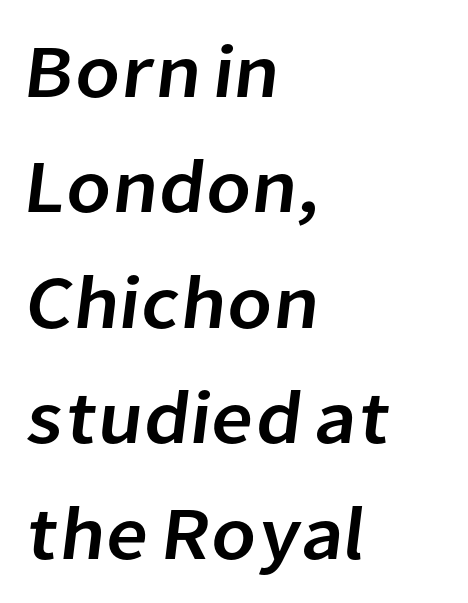
These lines are set flush left with a ragged right edge. Look at the bottom of the vertical strokes: they stop flat, with no serifs. Between one letter and the next there's only the usual sliver of space. Letters rest on an invisible, unmarked baseline. Each letter keeps its own natural width here, so spacing adapts to shape. This sample keeps an unexceptional amount of space between lines.
